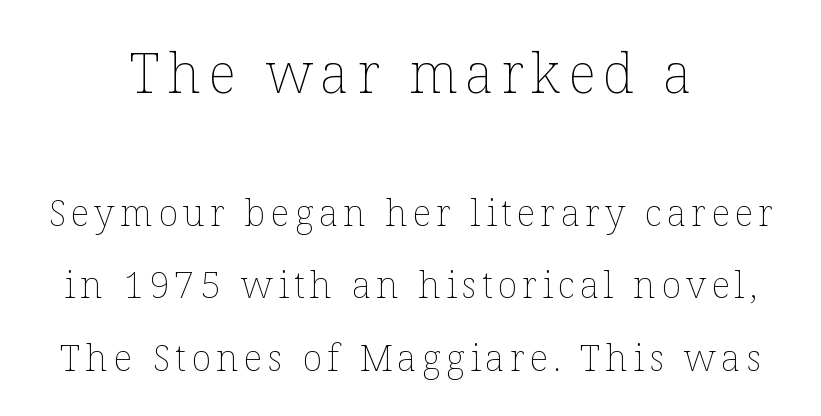
{"italic": "no", "bold": "no", "weight": "thin", "width": "normal", "stroke_contrast": "low", "x_height": "medium", "monospaced": "no", "underline": "no", "align": "center", "line_spacing": "loose", "line_spacing_ratio": 1.96, "larger_block": "first", "size_ratio": 1.49, "glyph_px": 55}
